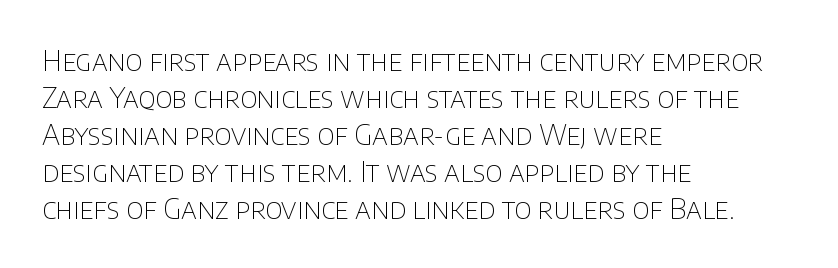
The image shows 28 px thin sans-serif type, upright; set left-aligned, normal line spacing (1.32x), normal letter spacing, not underlined; low stroke contrast and a large x-height.
